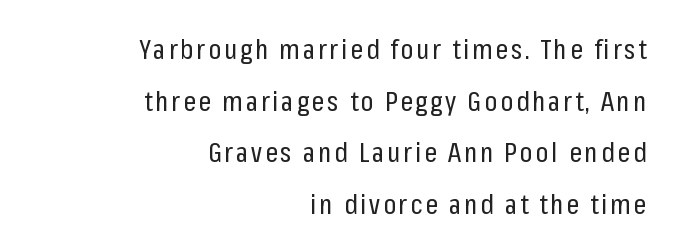
{"serif": "no", "italic": "no", "bold": "no", "weight": "regular", "width": "condensed", "stroke_contrast": "low", "x_height": "medium", "monospaced": "no", "underline": "no", "align": "right", "line_spacing_ratio": 1.84, "glyph_px": 28}
